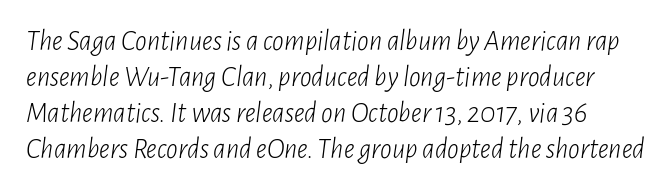
These glyphs show unthickened strokes, regular width or finer. Compared with ordinary roman type, these characters are visibly tilted. You could not count columns in this text — the font is proportionally spaced. Descender tails drop into unmarked territory. Letter spacing: default.
